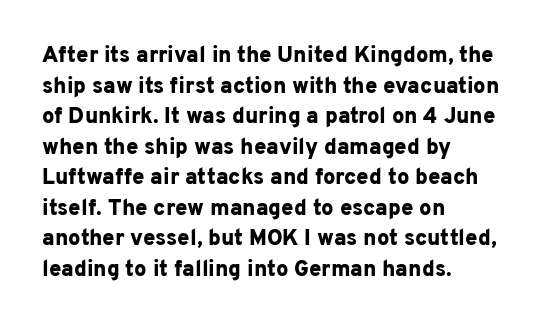
The image shows 22 px bold type, upright; set left-aligned, normal line spacing (1.39x), normal letter spacing, not underlined.
